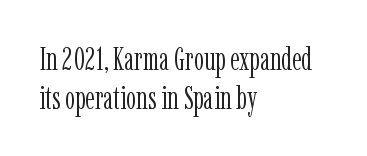
Q: Is the text bold? A: No.
Q: Is the text italic (slanted)? A: No, it is upright.
Q: Is the typeface a serif or a sans-serif typeface? A: Serif.
Q: Is the text underlined? A: No.
Q: How is the paragraph aligned? A: Left-aligned.
Q: Is the spacing between letters normal or unusually wide? A: Normal.
Q: Width (condensed, normal, or wide)? A: Condensed.
Q: Stroke contrast? A: Low.
Q: x-height? A: Medium.
Q: Monospaced? A: No.
